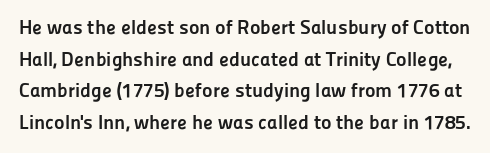
These lines were composed using upright roman letters. How heavy is the stroke? Heavy — this is a bold. Horizontal bands of white between lines are of average thickness. The horizontal fit of the characters is conventional and even. The words here are not underlined.
